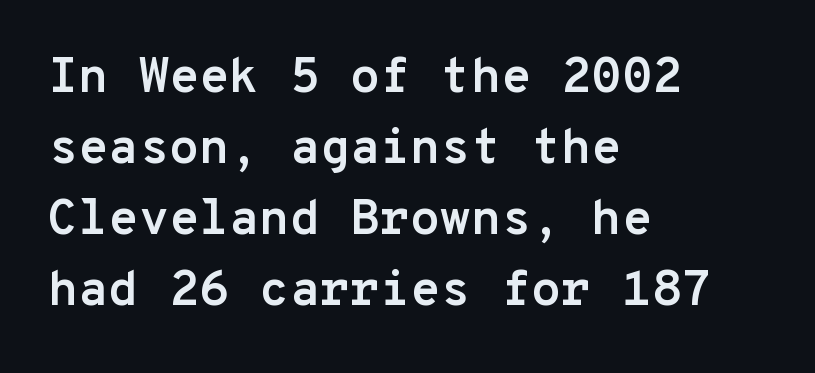
{"serif": "no", "italic": "no", "bold": "yes", "weight": "semibold", "width": "normal", "stroke_contrast": "low", "x_height": "medium", "monospaced": "yes", "underline": "no", "align": "left", "line_spacing": "normal", "line_spacing_ratio": 1.45, "letter_spacing": "normal", "letter_spacing_em": 0.0, "glyph_px": 49}
